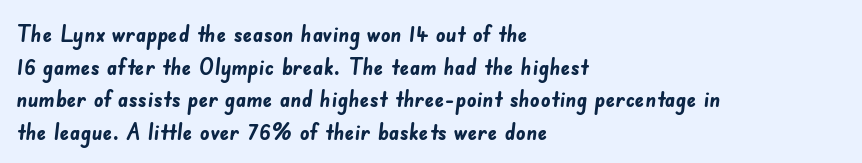
{"bold": "yes", "underline": "no", "align": "left", "line_spacing": "normal", "line_spacing_ratio": 1.36, "letter_spacing": "normal", "letter_spacing_em": 0.0, "glyph_px": 24}
